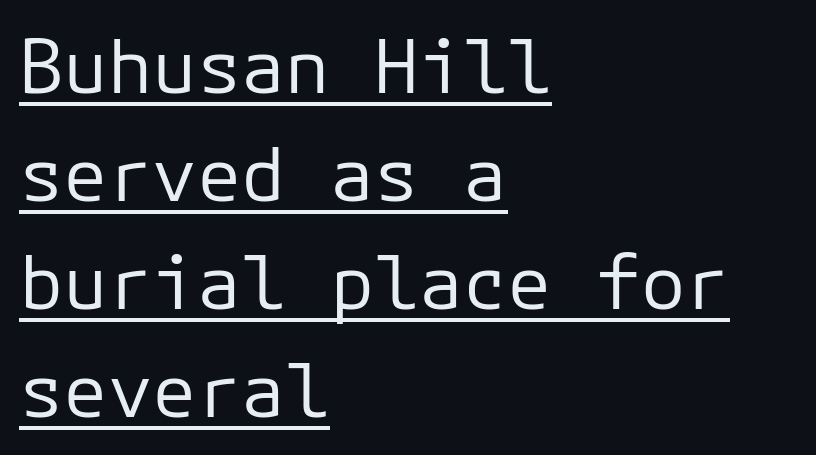
The image shows 74 px regular-weight sans-serif type, upright; set left-aligned, normal line spacing (1.46x), normal letter spacing, underlined; low stroke contrast and a medium x-height.
